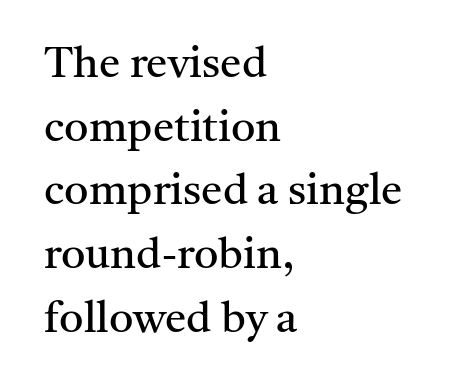
One-word summary of the alignment: left. Baseline-to-baseline distance is the conventional proportion of letter height. These lines were composed using upright roman letters. The foot of each line stays bare and open. The passage shown is not bold in any degree. Looks like regular typesetting: each glyph gets only the width it needs.
